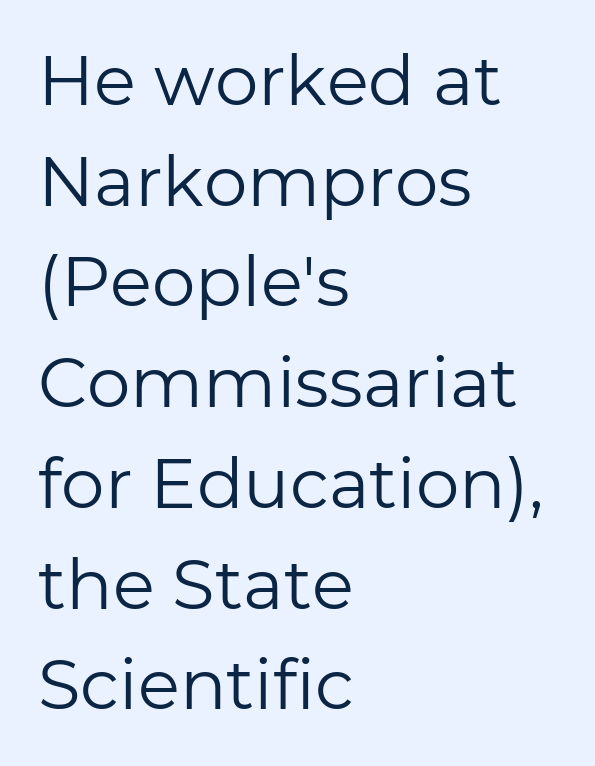
{"serif": "no", "italic": "no", "bold": "no", "weight": "regular", "width": "normal", "stroke_contrast": "low", "x_height": "medium", "monospaced": "no", "underline": "no", "align": "left", "line_spacing": "normal", "line_spacing_ratio": 1.46, "letter_spacing": "normal", "letter_spacing_em": 0.0, "glyph_px": 69}
